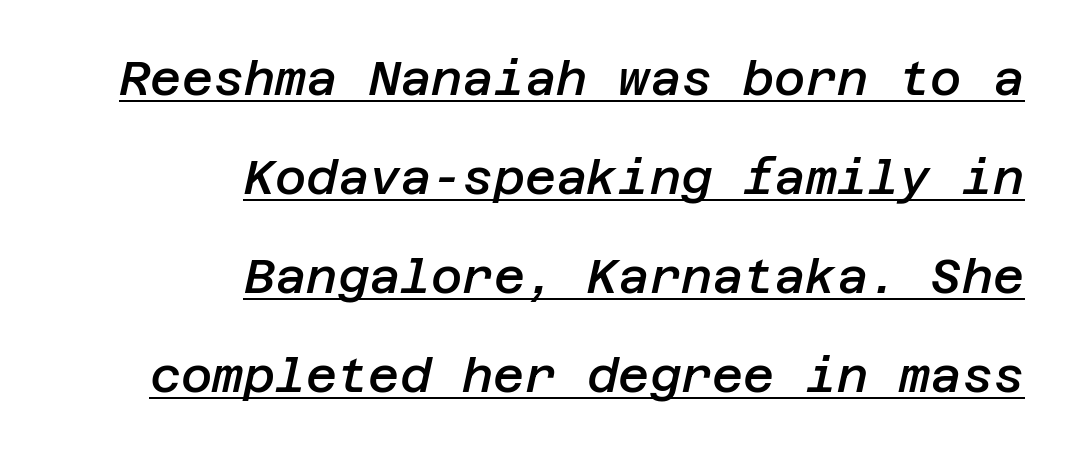
{"italic": "yes", "lean": "right", "slant_degrees": 12, "bold": "semi", "weight": "semibold", "width": "normal", "stroke_contrast": "low", "x_height": "large", "underline": "yes", "align": "right", "line_spacing": "loose", "line_spacing_ratio": 2.06, "letter_spacing": "normal", "letter_spacing_em": 0.0, "glyph_px": 48}
